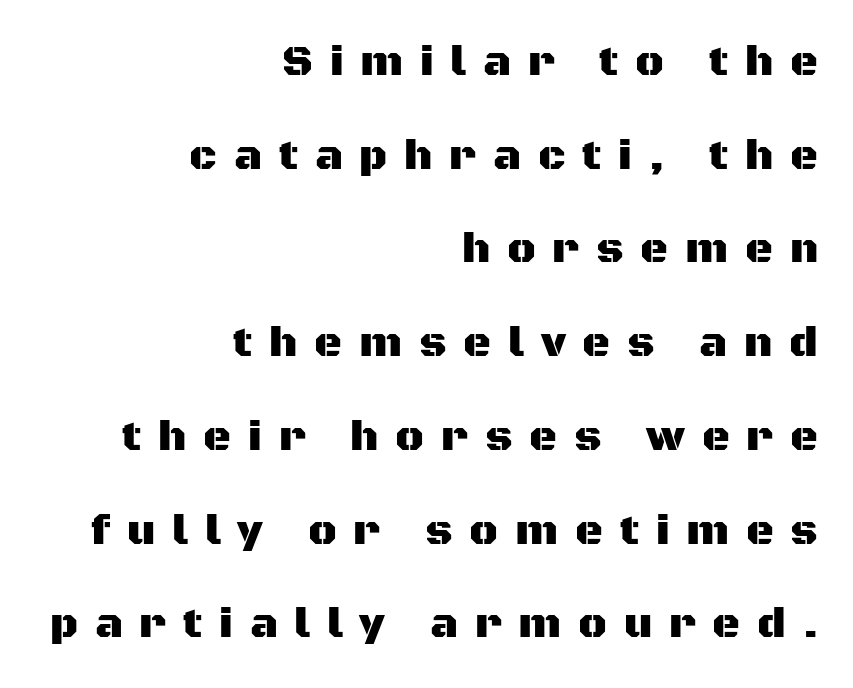
The image shows 43 px sans-serif type, upright; set right-aligned, loose line spacing (2.18x), unusually wide letter spacing (+0.39 em), not underlined; medium stroke contrast and a large x-height.
